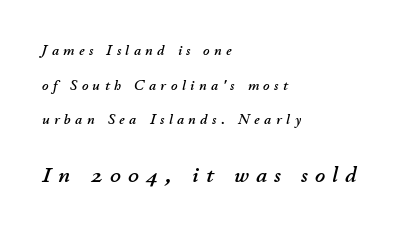
Q: Is the text italic (slanted)? A: Yes, it leans right by about 11 degrees.
Q: Is the text underlined? A: No.
Q: How is the paragraph aligned? A: Left-aligned.
Q: Is the spacing between letters normal or unusually wide? A: Unusually wide.
Q: Is the spacing between lines tight, normal or loose? A: Loose.
Q: Which block of text is set in a larger size, the first (top) or the second (bottom)? A: The second (bottom) one.
